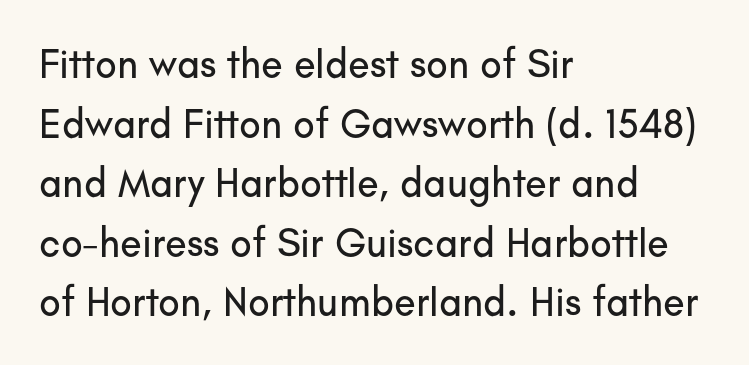
The line texture is even and compact thanks to regular tracking. The zone under the glyphs is completely vacant. The typography opts for an upright posture over an oblique one. The characters display no serif detailing; their extremities are plain. The lines are quadded left.
